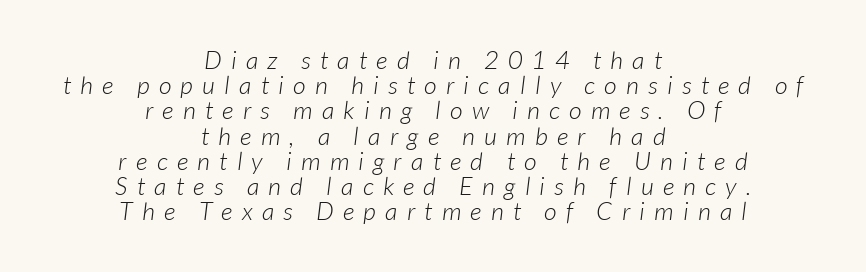
The image shows 25 px text type; set centered, tight line spacing (1.01x), unusually wide letter spacing (+0.37 em), not underlined.
